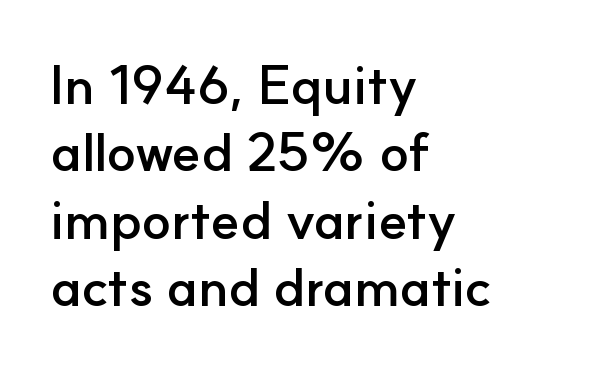
Q: Is the text bold? A: Yes.
Q: Is the text italic (slanted)? A: No, it is upright.
Q: Is the typeface a serif or a sans-serif typeface? A: Sans-serif.
Q: Is the text underlined? A: No.
Q: How is the paragraph aligned? A: Left-aligned.
Q: Is the spacing between letters normal or unusually wide? A: Normal.
Q: Is the spacing between lines tight, normal or loose? A: Normal.
Q: Width (condensed, normal, or wide)? A: Normal.
Q: Stroke contrast? A: Low.
Q: x-height? A: Small.
Q: Monospaced? A: No.
